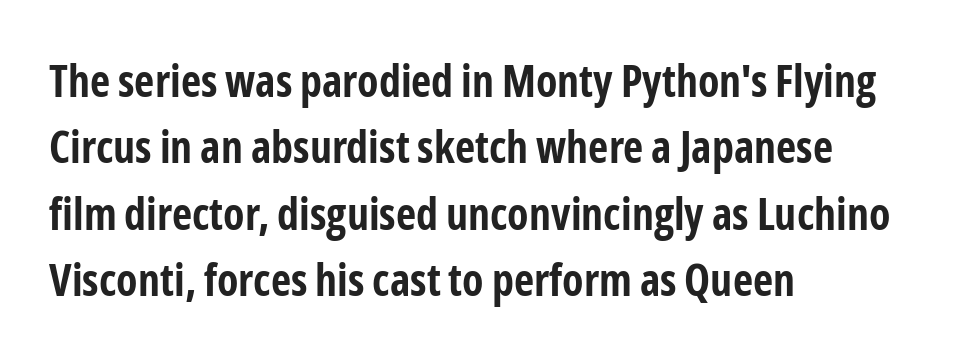
Check under the words: just untouched page. Nothing sits at the stroke ends, so this counts as sans-serif. You could call the tracking neutral — neither tight nor loose. Quick note: not italic, upright.
